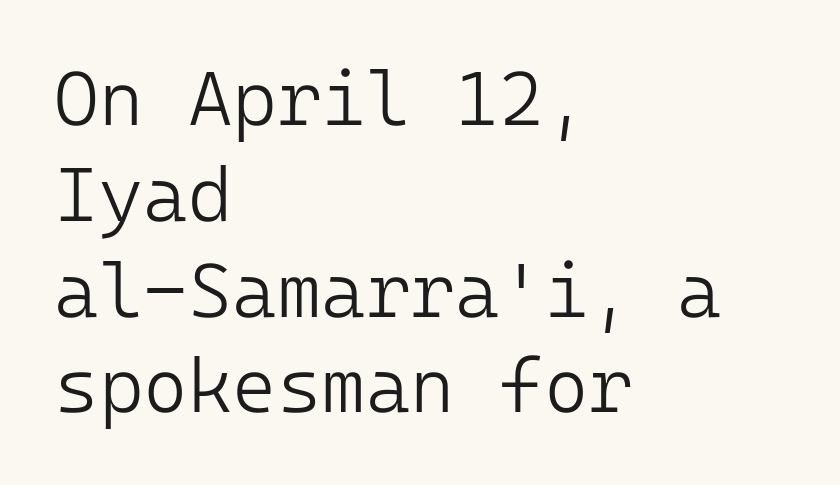
The image shows 76 px light sans-serif type, upright; set left-aligned, normal line spacing (1.26x), normal letter spacing, not underlined; low stroke contrast and a medium x-height.
